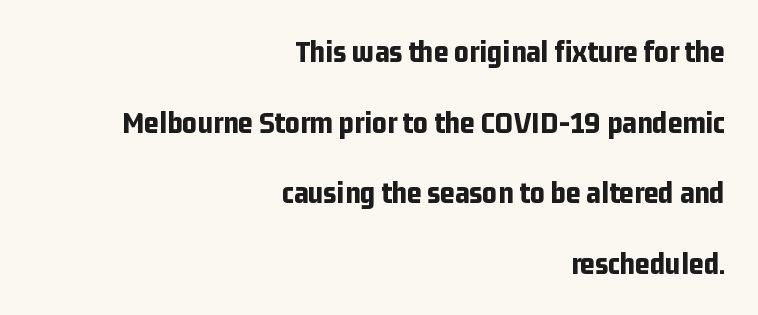
The image shows 32 px bold, condensed sans-serif type, upright; set right-aligned, loose line spacing (2.21x), normal letter spacing, not underlined; low stroke contrast and a medium x-height.
